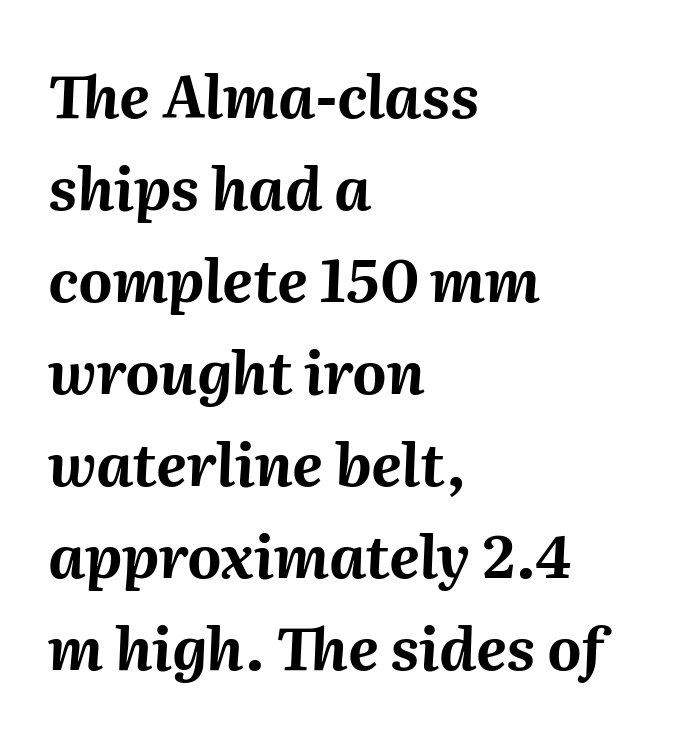
The image shows 59 px bold type, italic (leaning right); set left-aligned, normal line spacing (1.56x), normal letter spacing, not underlined; medium stroke contrast and a medium x-height.
